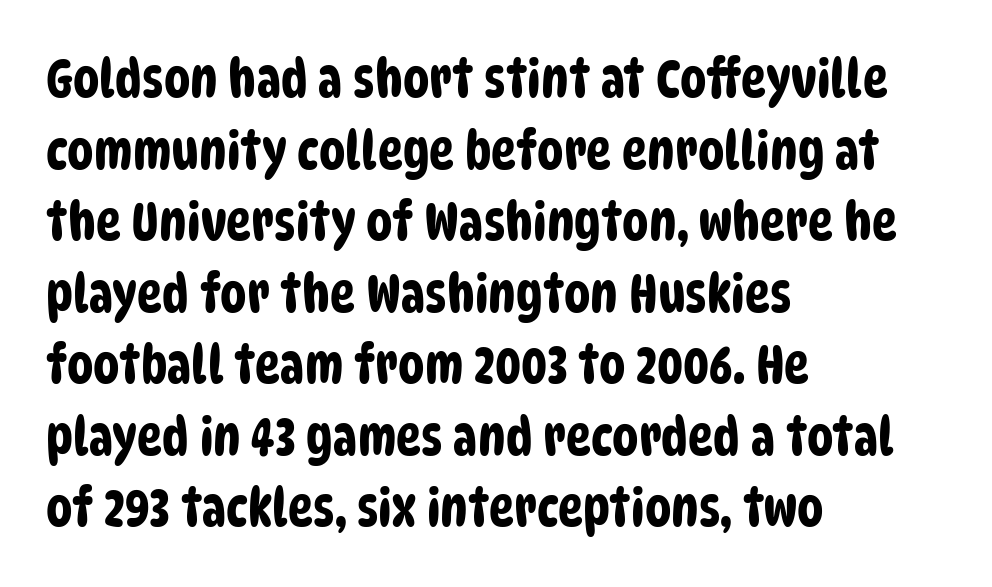
Each letter keeps its own natural width here, so spacing adapts to shape. Classification — sans serif. One glance says typical: line gaps are just what's usual. The space beneath each line is pristine and unruled. Layout note: lines flush left.
